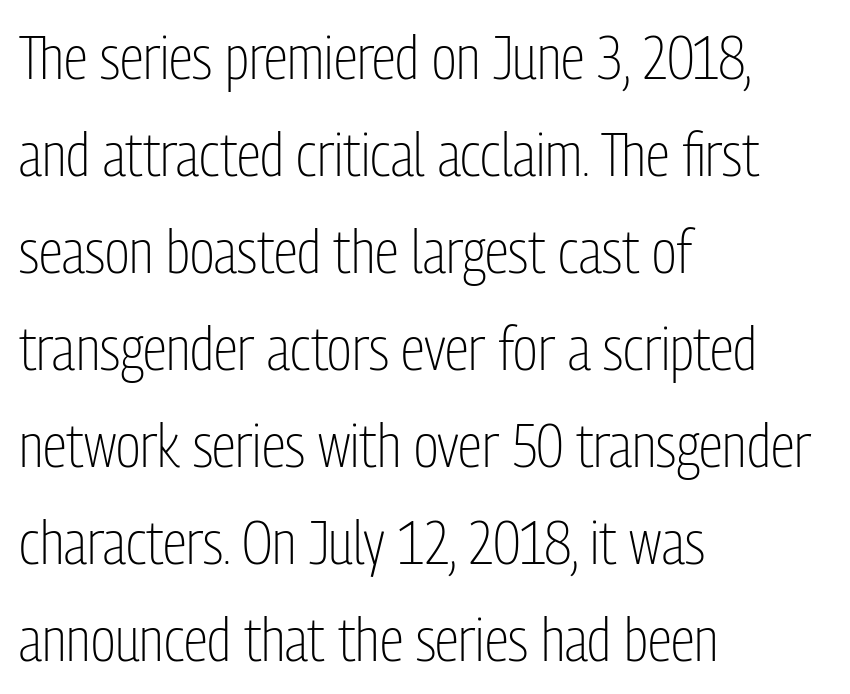
{"serif": "no", "italic": "no", "bold": "no", "weight": "light", "width": "condensed", "stroke_contrast": "low", "x_height": "medium", "monospaced": "no", "underline": "no", "align": "left", "line_spacing": "normal", "line_spacing_ratio": 1.59, "letter_spacing": "normal", "letter_spacing_em": 0.0, "glyph_px": 61}
